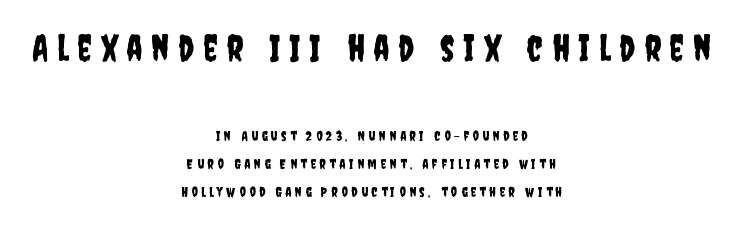
The image shows 36 px condensed sans-serif type, upright; set centered, loose line spacing (2.0x), unusually wide letter spacing (+0.25 em), not underlined; the first (top) block is 2.57x larger; low stroke contrast and a large x-height.
